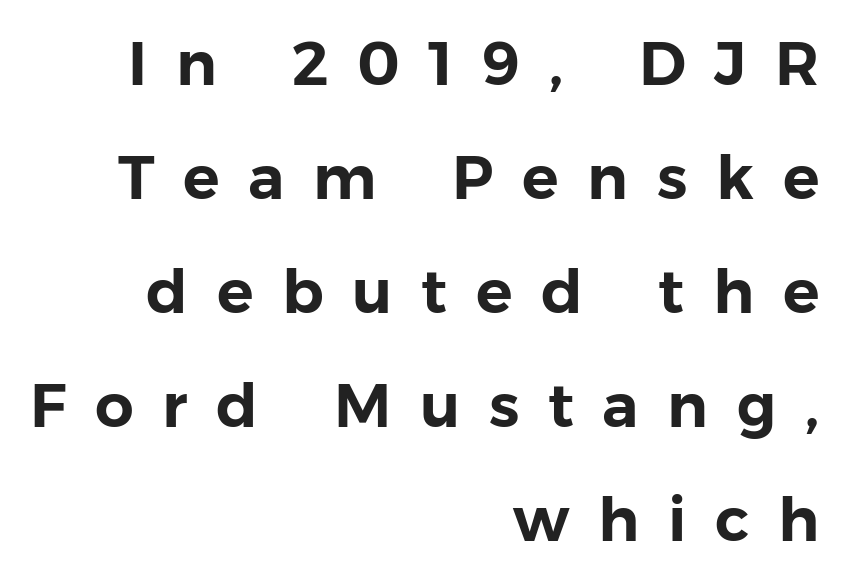
{"serif": "no", "italic": "no", "width": "normal", "stroke_contrast": "low", "x_height": "medium", "monospaced": "no", "underline": "no", "align": "right", "line_spacing_ratio": 1.87, "letter_spacing": "wide", "letter_spacing_em": 0.47, "glyph_px": 61}
